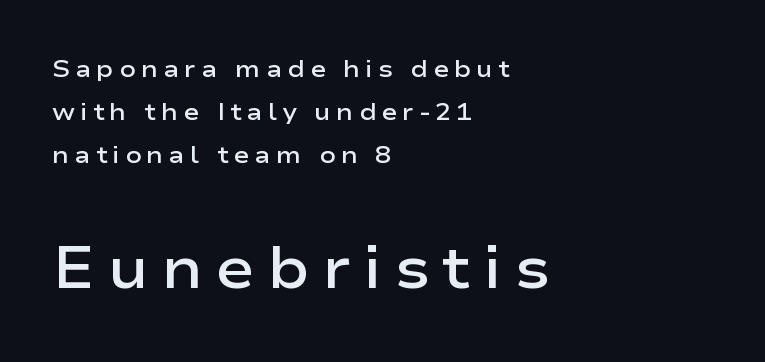
{"serif": "no", "italic": "no", "bold": "semi", "weight": "semibold", "width": "wide", "stroke_contrast": "low", "x_height": "medium", "monospaced": "no", "underline": "no", "align": "left", "line_spacing_ratio": 1.79, "letter_spacing": "wide", "letter_spacing_em": 0.21, "larger_block": "second", "size_ratio": 2.46, "glyph_px": 59}
